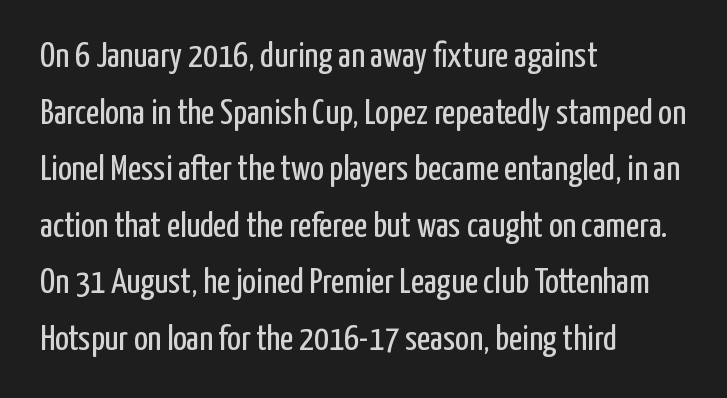
The image shows 36 px regular-weight, condensed sans-serif type, upright; set left-aligned, normal line spacing (1.57x), normal letter spacing, not underlined; low stroke contrast and a medium x-height.
